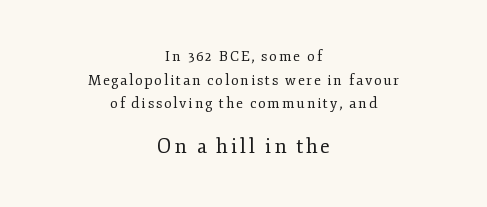
The image shows 20 px text type, upright; set centered, normal line spacing (1.68x), not underlined; the second (bottom) block is 1.43x larger.
